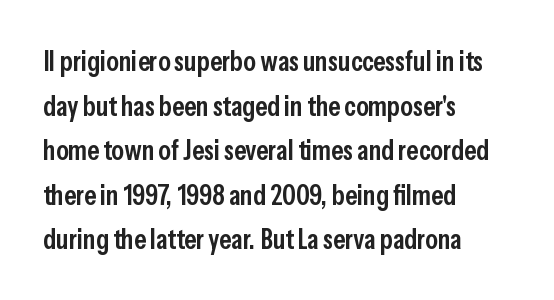
The image shows 28 px semibold, condensed sans-serif type, upright; set left-aligned, normal line spacing (1.59x), normal letter spacing, not underlined; low stroke contrast and a medium x-height.
